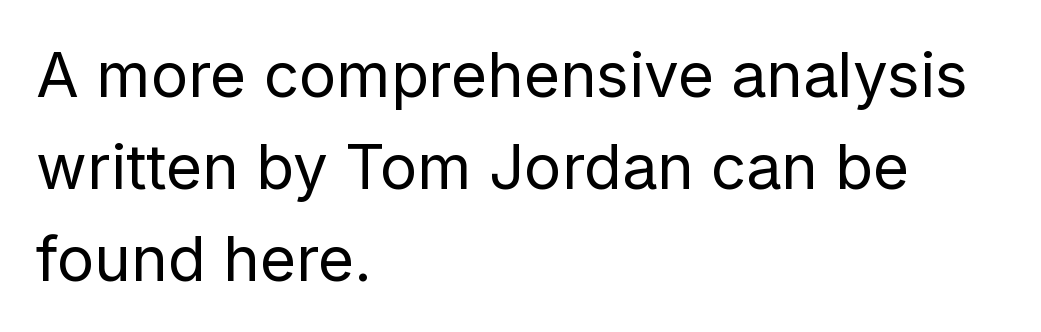
{"serif": "no", "italic": "no", "bold": "no", "weight": "regular", "width": "normal", "stroke_contrast": "low", "x_height": "medium", "monospaced": "no", "underline": "no", "align": "left", "line_spacing": "normal", "line_spacing_ratio": 1.48, "letter_spacing": "normal", "letter_spacing_em": 0.0, "glyph_px": 62}
